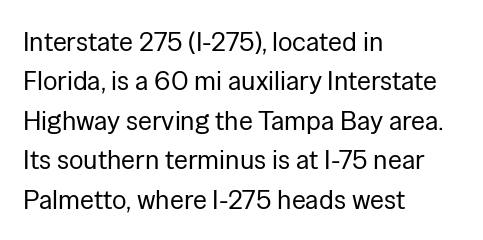
Quick note: not italic, upright. Is the stroke heavy? The answer is a plain regular-or-lighter. The setting favours the left margin, as ordinary paragraphs usually do. Has an underline been added? It has not. Tracking here is standard; glyphs follow each other at the usual distance. Line spacing here is normal.
